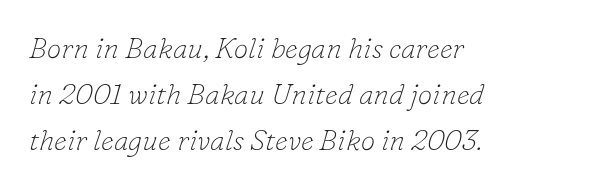
{"serif": "yes", "italic": "yes", "lean": "right", "slant_degrees": 16, "bold": "no", "weight": "thin", "width": "normal", "stroke_contrast": "low", "x_height": "small", "monospaced": "no", "underline": "no", "align": "left", "line_spacing": "normal", "line_spacing_ratio": 1.58, "letter_spacing": "normal", "letter_spacing_em": 0.0, "glyph_px": 29}
